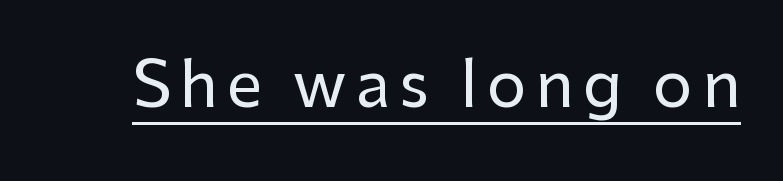
{"serif": "no", "italic": "no", "width": "normal", "stroke_contrast": "low", "x_height": "medium", "monospaced": "no", "underline": "yes", "glyph_px": 62}
